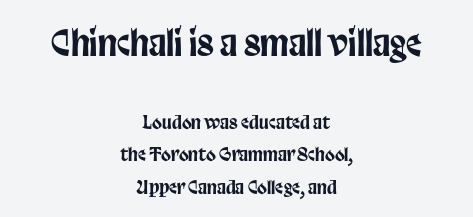
Each line is balanced around a shared central axis. Standard letterfit; no display-style spreading of the glyphs. A student would notice the top passage is typeset larger than what follows. It's the straight-up-and-down kind of type.
